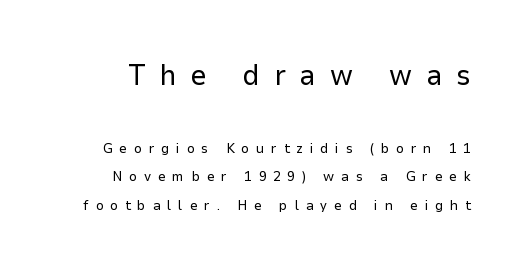
What's the leading like? Stretched, with rows far apart. No chunkiness to these letters — they're not bold. Upright lettering throughout. Spacing verdict: proportional, widths tailored to each character. The first block has been scaled up relative to the second. Nothing sits at the stroke ends, so this counts as sans-serif.
